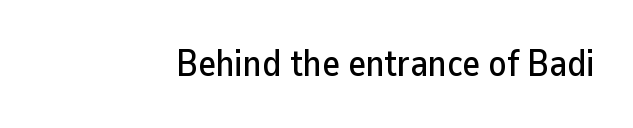
{"serif": "no", "italic": "no", "width": "normal", "stroke_contrast": "low", "x_height": "medium", "monospaced": "no", "underline": "no", "letter_spacing": "normal", "letter_spacing_em": 0.0, "glyph_px": 37}
